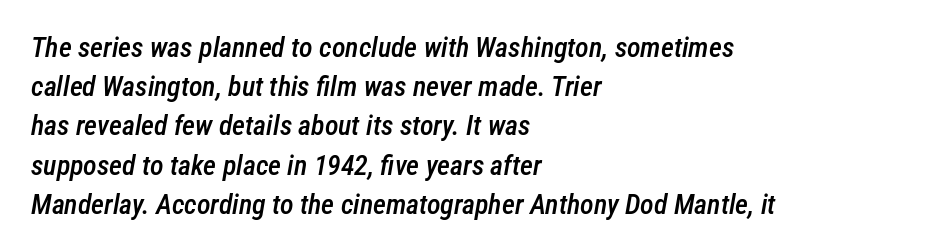
Whoever set this chose a conventional vertical rhythm. The face used here is rendered with its standard letterfit. Characters are canted at an angle relative to the baseline's perpendicular. The strokes are fattened partway — semibold, not bold.
